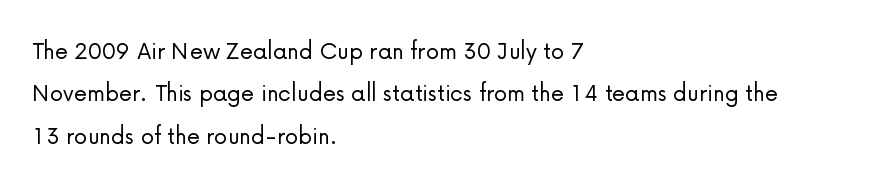
The image shows 27 px text type, upright; set left-aligned, normal line spacing (1.57x), normal letter spacing, not underlined.
